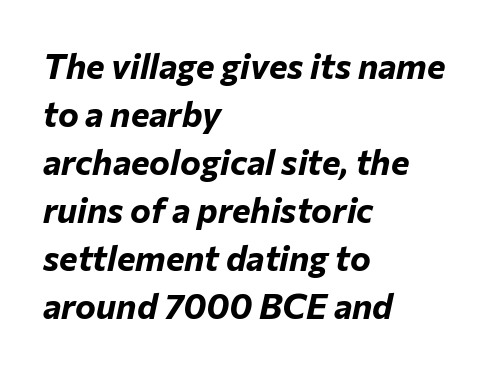
Q: Is the text bold? A: Yes.
Q: Is the text italic (slanted)? A: Yes, it leans right by about 12 degrees.
Q: Is the text underlined? A: No.
Q: How is the paragraph aligned? A: Left-aligned.
Q: Is the spacing between letters normal or unusually wide? A: Normal.
Q: Is the spacing between lines tight, normal or loose? A: Normal.
Q: Width (condensed, normal, or wide)? A: Normal.
Q: Stroke contrast? A: Low.
Q: x-height? A: Medium.
Q: Monospaced? A: No.
